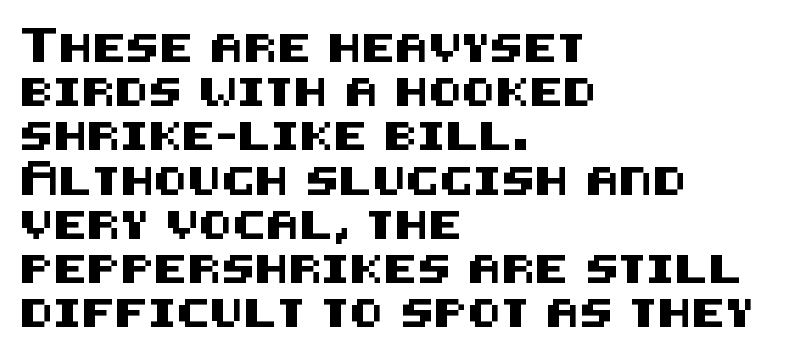
Q: Is the text italic (slanted)? A: No, it is upright.
Q: Is the typeface a serif or a sans-serif typeface? A: Sans-serif.
Q: Is the text underlined? A: No.
Q: How is the paragraph aligned? A: Left-aligned.
Q: Is the spacing between letters normal or unusually wide? A: Normal.
Q: Is the spacing between lines tight, normal or loose? A: Normal.
Q: Width (condensed, normal, or wide)? A: Normal.
Q: Stroke contrast? A: Medium.
Q: x-height? A: Large.
